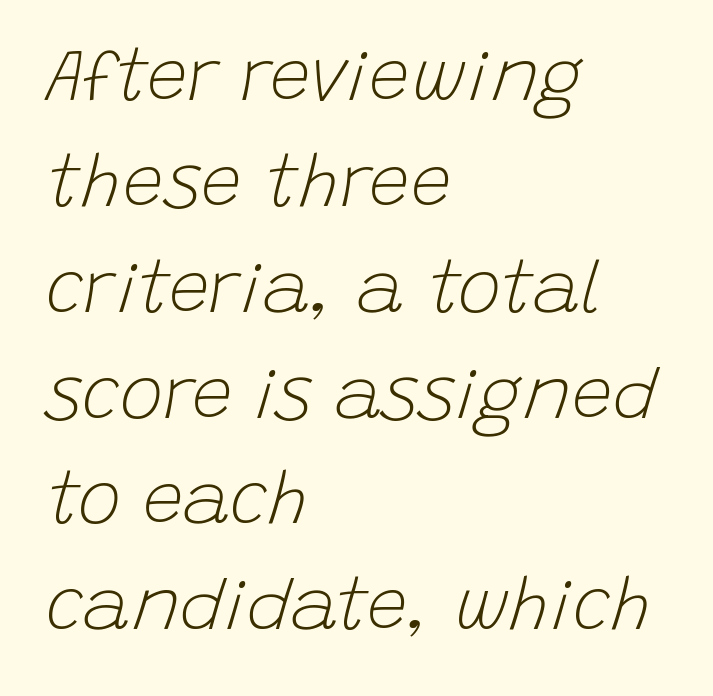
The image shows 73 px light type, italic (leaning right); set left-aligned, normal line spacing (1.45x), normal letter spacing, not underlined; low stroke contrast and a large x-height.
